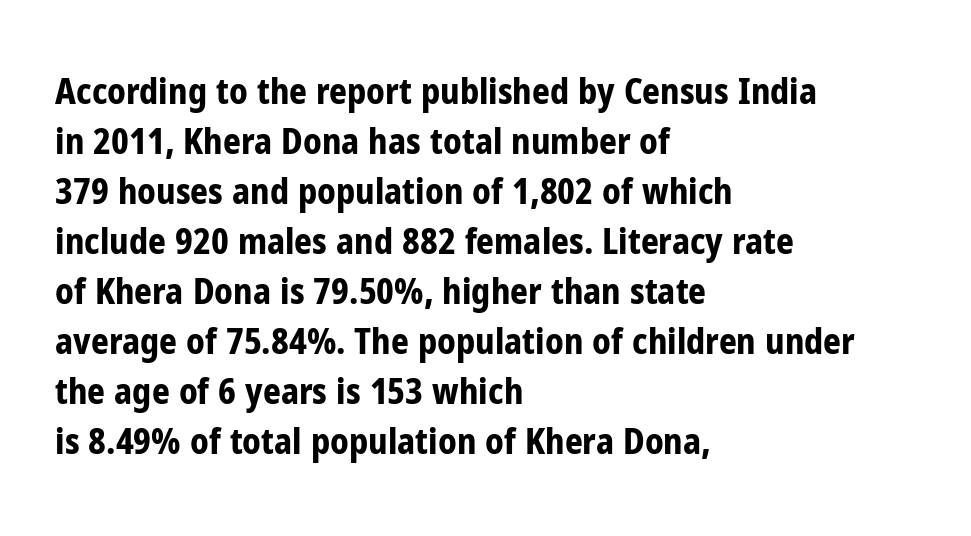
{"serif": "no", "italic": "no", "bold": "yes", "weight": "bold", "width": "condensed", "stroke_contrast": "low", "x_height": "medium", "monospaced": "no", "underline": "no", "align": "left", "line_spacing": "normal", "line_spacing_ratio": 1.43, "letter_spacing": "normal", "letter_spacing_em": 0.0, "glyph_px": 35}
